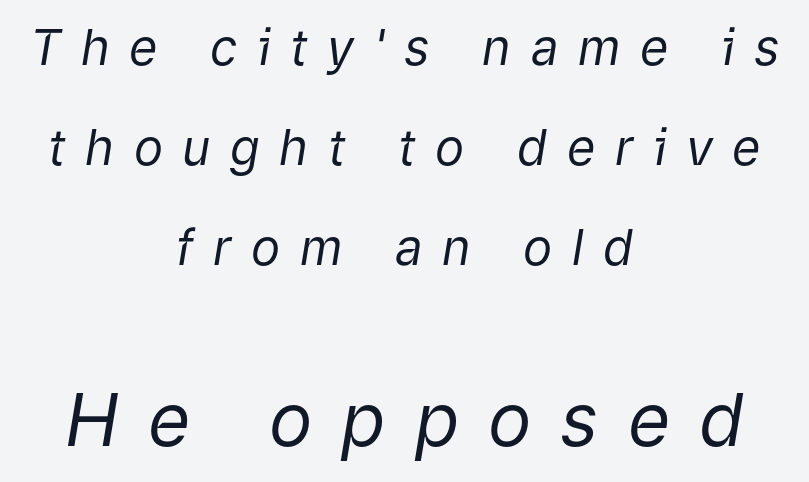
Typeset on center — no edge is straight. Typesetter's note — lower block bumped up in size, upper block left smaller. The horizontal fit of the characters is loose and conspicuously gappy. Each stroke keeps to a modest, everyday thickness or less. Think of a printed novel: that variable character pitch is what you see here.
